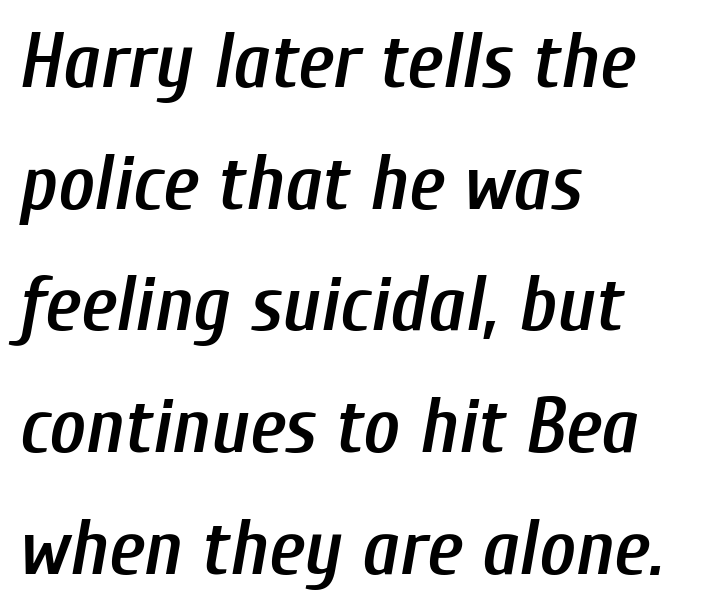
{"italic": "yes", "lean": "right", "slant_degrees": 10, "bold": "semi", "weight": "semibold", "width": "condensed", "stroke_contrast": "low", "x_height": "medium", "monospaced": "no", "underline": "no", "align": "left", "line_spacing": "normal", "line_spacing_ratio": 1.56, "letter_spacing": "normal", "letter_spacing_em": 0.0, "glyph_px": 78}
